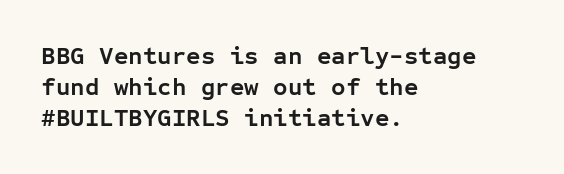
Q: Is the text bold? A: Yes.
Q: Is the text italic (slanted)? A: No, it is upright.
Q: Is the text underlined? A: No.
Q: How is the paragraph aligned? A: Left-aligned.
Q: Is the spacing between letters normal or unusually wide? A: Normal.
Q: Is the spacing between lines tight, normal or loose? A: Normal.
